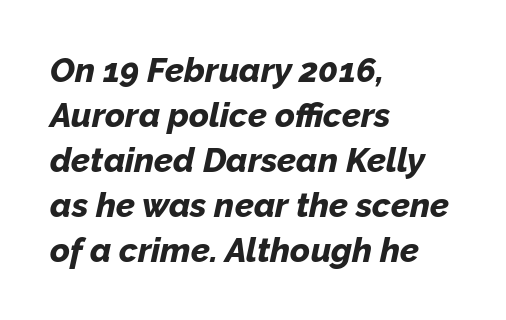
One-word summary of the alignment: left. Would a proofreader flag this as italicized? Yes. Characters follow at the spacing the type designer built in. Spacing verdict: proportional, widths tailored to each character.
